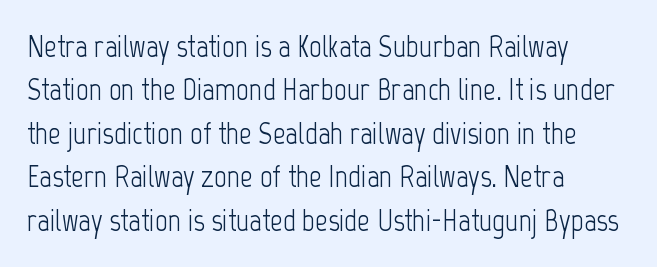
{"serif": "no", "italic": "no", "bold": "no", "weight": "light", "width": "condensed", "stroke_contrast": "low", "x_height": "medium", "monospaced": "no", "underline": "no", "align": "left", "line_spacing": "normal", "line_spacing_ratio": 1.4, "letter_spacing": "normal", "letter_spacing_em": 0.0, "glyph_px": 31}
